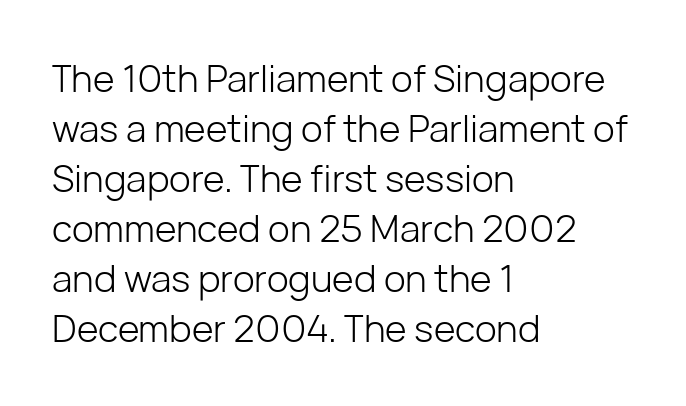
Tracking value appears to be zero — textbook default spacing. Layout note: lines flush left. Varying glyph widths throughout — classic text-font behaviour. No heavy texture on the line: the type isn't bold. Underlining? Definitely not there.
